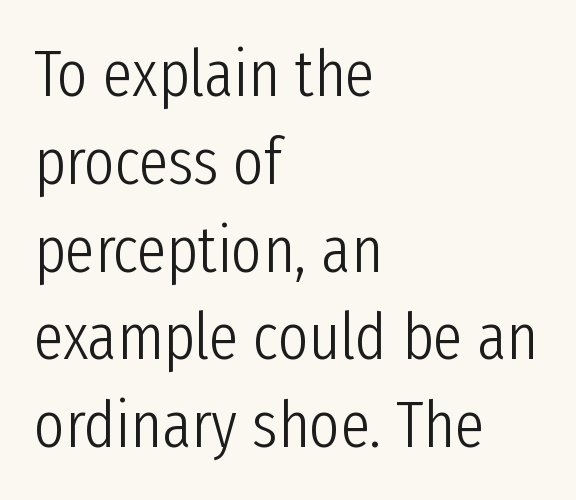
Weight class: somewhere from thin through regular. The paragraph shown leans on its left margin. Whoever set this chose a conventional vertical rhythm. Character widths vary here, with narrow letters taking less room than wide ones. These lines were composed using upright roman letters. Has an underline been added? It has not.
